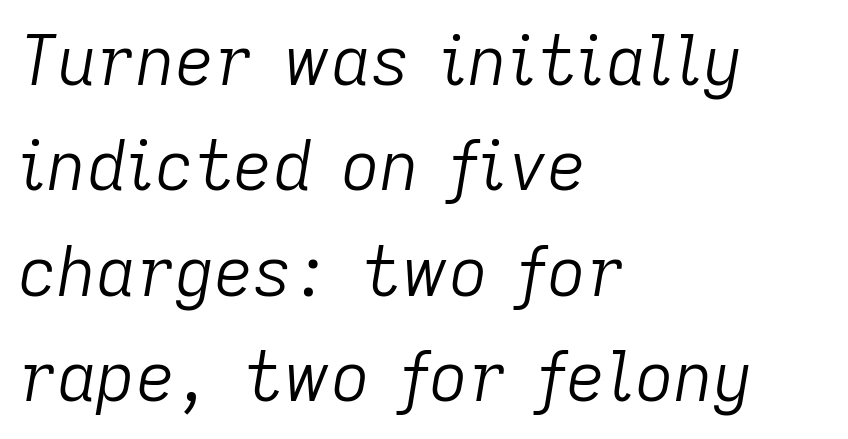
The strokes are not fattened; the text isn't bold. The vertical gap from one line to the next is medium. Observe the lean: these are italic letterforms. Bare-footed words on every line. There is no visible air inserted between adjacent glyphs.
